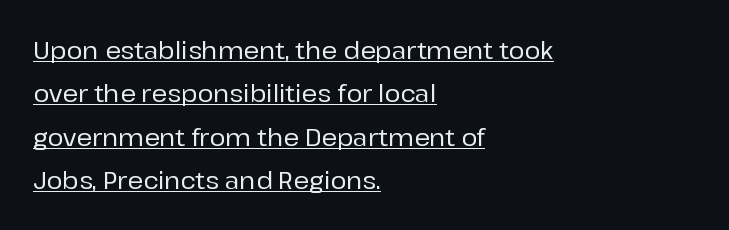
Q: Is the text italic (slanted)? A: No, it is upright.
Q: Is the text underlined? A: Yes.
Q: How is the paragraph aligned? A: Left-aligned.
Q: Is the spacing between letters normal or unusually wide? A: Normal.
